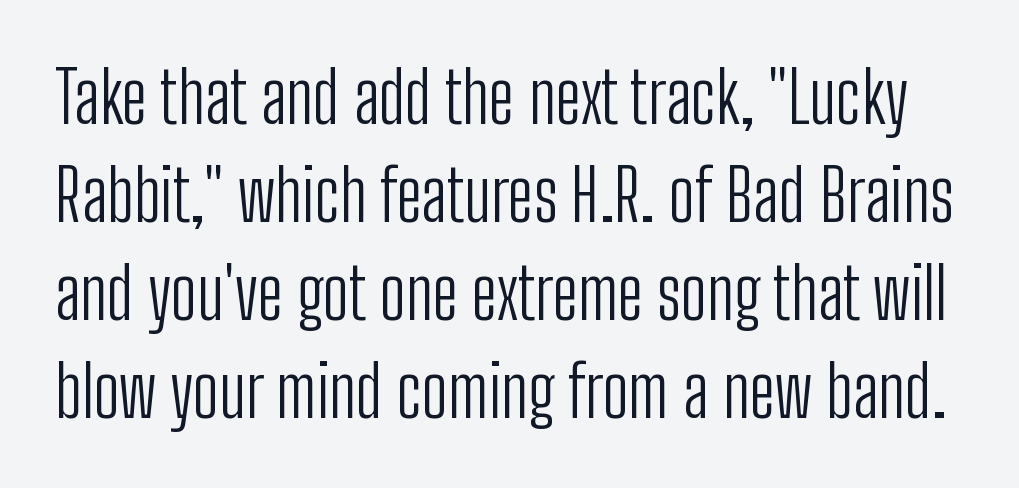
The image shows 70 px light, condensed sans-serif type, upright; set normal line spacing (1.4x), normal letter spacing, not underlined; low stroke contrast and a medium x-height.
